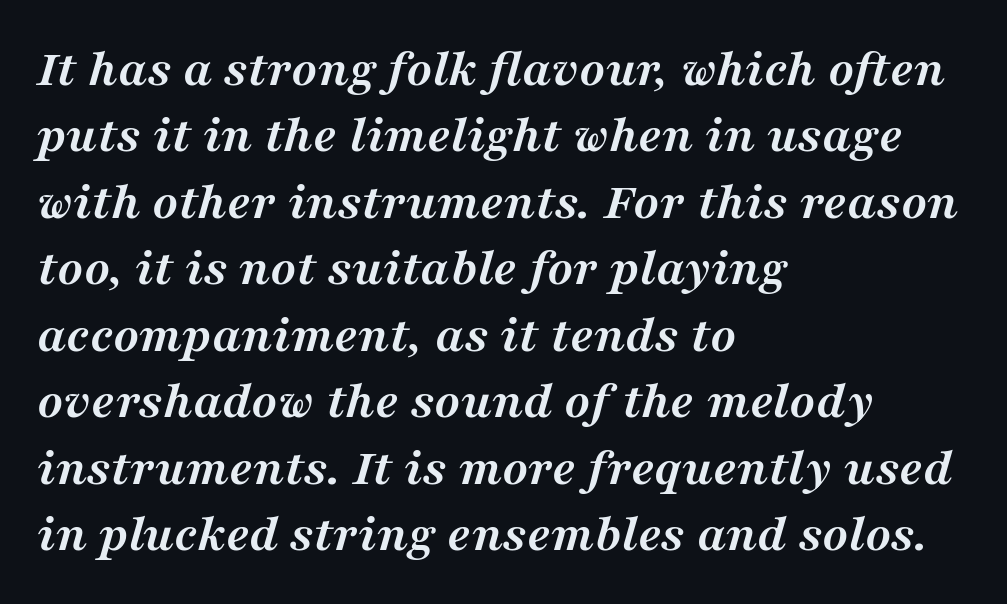
The image shows 54 px semibold serif type, italic (leaning right); set left-aligned, line spacing 1.23x, normal letter spacing, not underlined; medium stroke contrast and a medium x-height.
